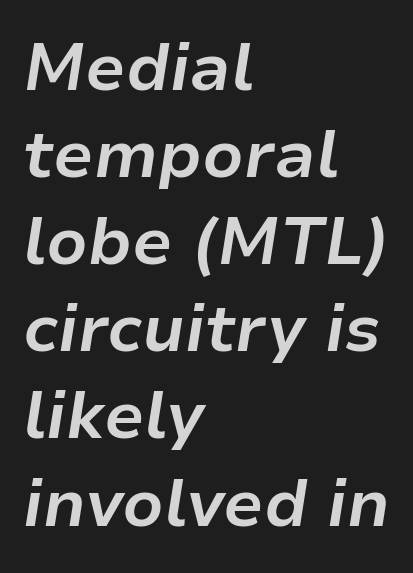
The image shows 66 px bold type, italic (leaning right); set left-aligned, normal line spacing (1.32x), normal letter spacing, not underlined; low stroke contrast and a medium x-height.
